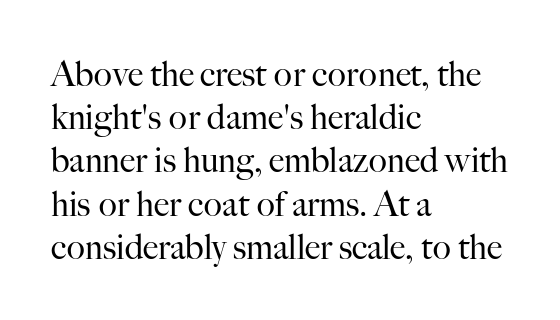
The image shows 34 px regular-weight serif type, upright; set left-aligned, normal line spacing (1.27x), normal letter spacing, not underlined; high stroke contrast and a small x-height.
